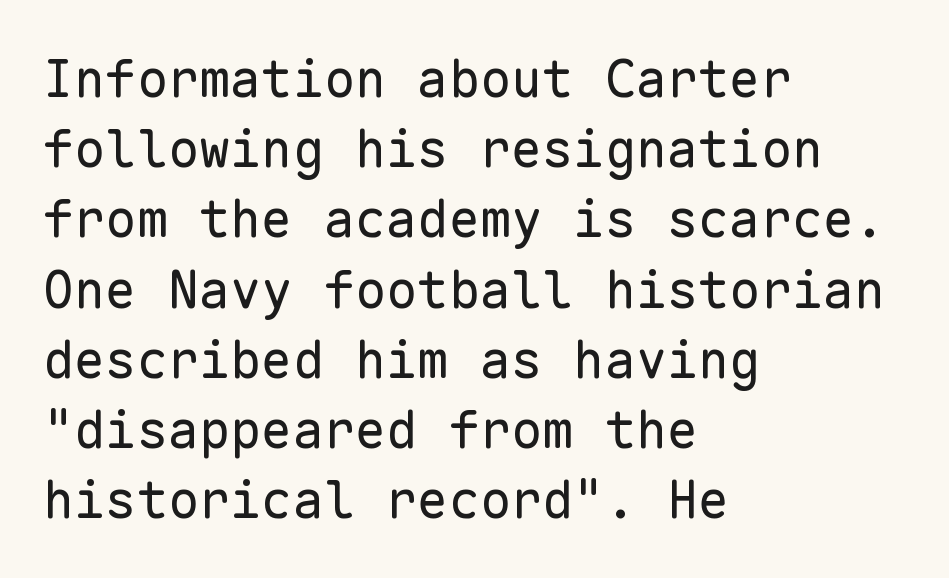
{"serif": "no", "italic": "no", "bold": "no", "weight": "regular", "width": "normal", "stroke_contrast": "low", "x_height": "medium", "monospaced": "yes", "underline": "no", "align": "left", "line_spacing": "normal", "line_spacing_ratio": 1.35, "letter_spacing": "normal", "letter_spacing_em": 0.0, "glyph_px": 52}
